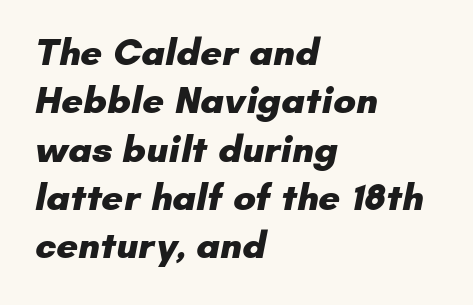
{"serif": "no", "bold": "yes", "weight": "heavy", "width": "normal", "stroke_contrast": "low", "x_height": "small", "monospaced": "no", "underline": "no", "align": "left", "line_spacing": "normal", "line_spacing_ratio": 1.27, "letter_spacing": "normal", "letter_spacing_em": 0.0, "glyph_px": 38}
